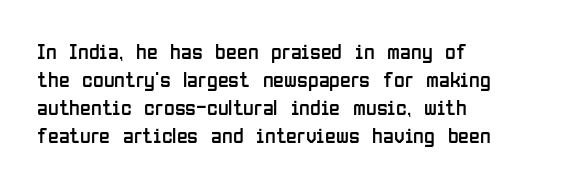
Q: Is the text bold? A: No.
Q: Is the text italic (slanted)? A: No, it is upright.
Q: Is the text underlined? A: No.
Q: How is the paragraph aligned? A: Left-aligned.
Q: Is the spacing between letters normal or unusually wide? A: Normal.
Q: Is the spacing between lines tight, normal or loose? A: Normal.
